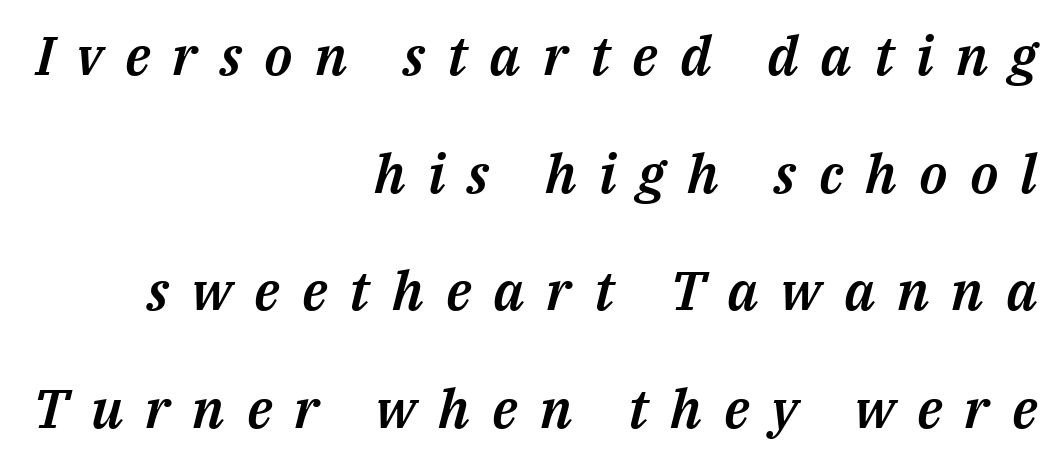
The image shows 54 px text type, italic (leaning right); set right-aligned, loose line spacing (2.18x), unusually wide letter spacing (+0.41 em), not underlined; medium stroke contrast and a medium x-height.
